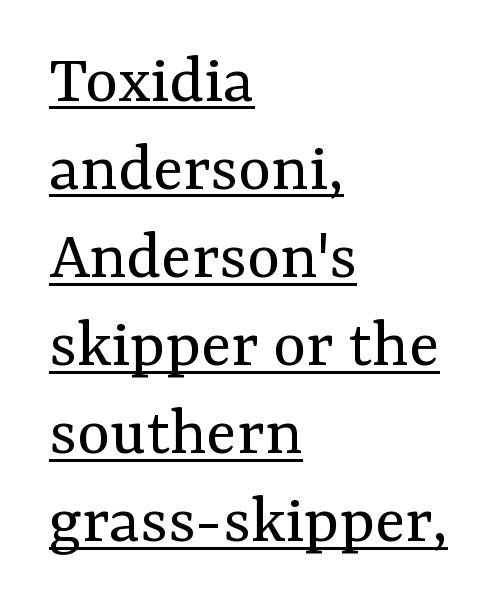
Q: Is the text bold? A: No.
Q: Is the text italic (slanted)? A: No, it is upright.
Q: Is the typeface a serif or a sans-serif typeface? A: Serif.
Q: Is the text underlined? A: Yes.
Q: How is the paragraph aligned? A: Left-aligned.
Q: Is the spacing between letters normal or unusually wide? A: Normal.
Q: Width (condensed, normal, or wide)? A: Normal.
Q: Stroke contrast? A: Medium.
Q: x-height? A: Medium.
Q: Monospaced? A: No.
